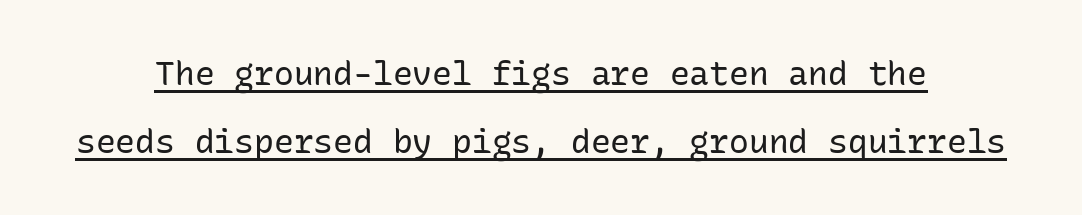
{"serif": "no", "italic": "no", "bold": "no", "weight": "regular", "width": "normal", "stroke_contrast": "low", "x_height": "medium", "monospaced": "yes", "underline": "yes", "align": "center", "line_spacing": "loose", "line_spacing_ratio": 2.06, "letter_spacing": "normal", "letter_spacing_em": 0.0, "glyph_px": 33}
